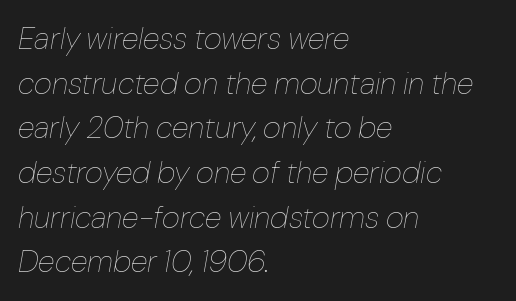
The image shows 31 px thin type, italic (leaning right); set left-aligned, normal line spacing (1.44x), normal letter spacing, not underlined; low stroke contrast and a medium x-height.
